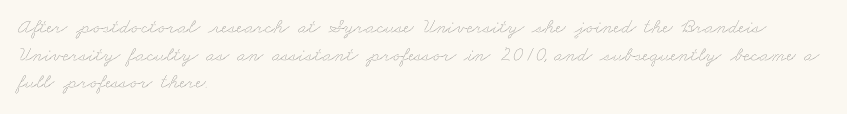
{"bold": "no", "underline": "no", "align": "left", "line_spacing": "normal", "line_spacing_ratio": 1.31, "letter_spacing": "normal", "letter_spacing_em": 0.0, "glyph_px": 21}
